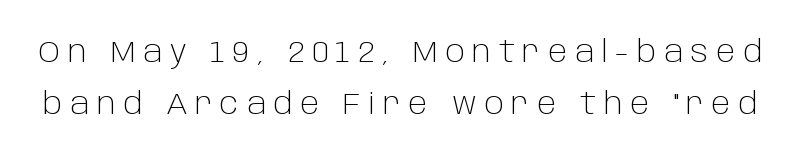
Q: Is the text bold? A: No.
Q: Is the text italic (slanted)? A: No, it is upright.
Q: Is the typeface a serif or a sans-serif typeface? A: Sans-serif.
Q: Is the text underlined? A: No.
Q: Is the spacing between letters normal or unusually wide? A: Unusually wide.
Q: Width (condensed, normal, or wide)? A: Normal.
Q: Stroke contrast? A: Low.
Q: x-height? A: Large.
Q: Monospaced? A: No.
